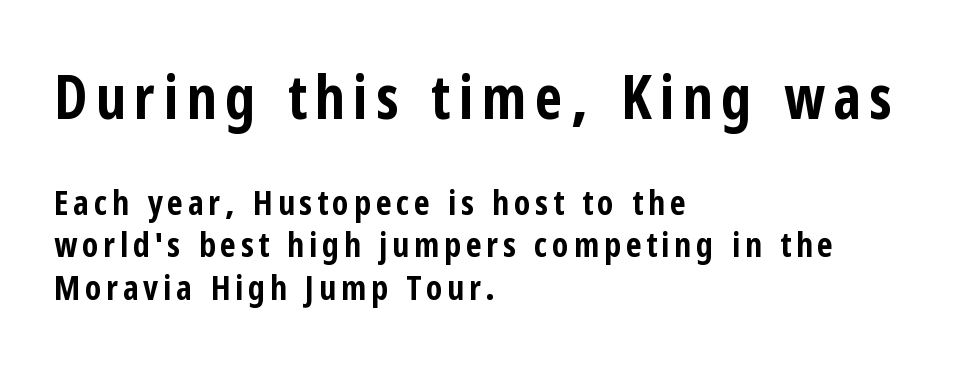
Horizontal alignment here is leftward, the default for most running prose. Emphasis by weight is at full strength: bold. The passage shown is typed in a proportional face where columns would drift. Note: no serifs on the glyphs. Decoration check: the copy has no underline.
